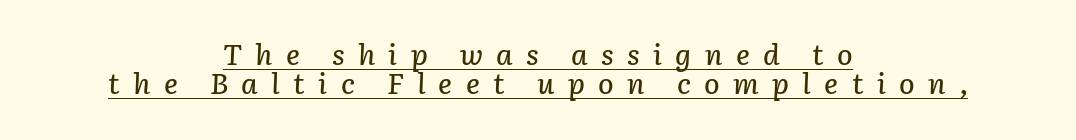
Has an underline been added? It has. Spacing verdict: proportional, widths tailored to each character. The typography opts for an oblique posture over an upright one. Here the glyphs are tracked loosely, breaking word shapes into spaced letters. The paragraph has two soft edges and a firm central axis. How would I describe the line gaps? Narrow and economical.
